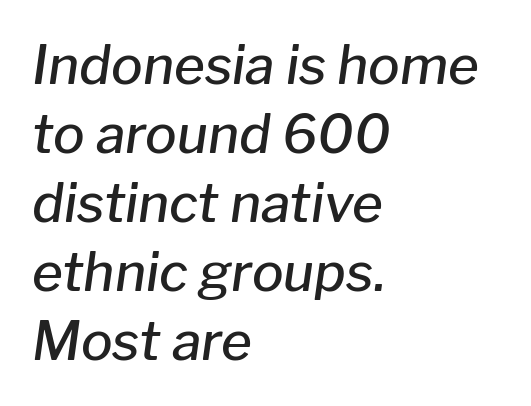
{"italic": "yes", "lean": "right", "slant_degrees": 8, "bold": "semi", "weight": "semibold", "width": "normal", "stroke_contrast": "low", "x_height": "medium", "monospaced": "no", "underline": "no", "align": "left", "line_spacing": "normal", "line_spacing_ratio": 1.3, "letter_spacing": "normal", "letter_spacing_em": 0.0, "glyph_px": 53}
